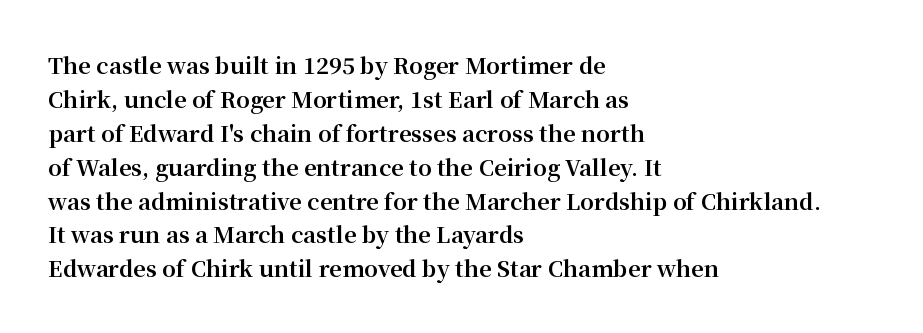
The image shows 22 px bold type, upright; set left-aligned, normal line spacing (1.54x), normal letter spacing, not underlined.
